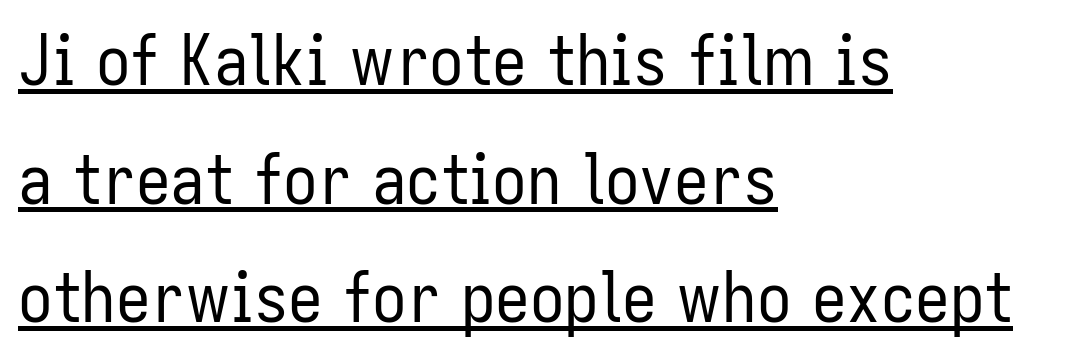
{"serif": "no", "italic": "no", "bold": "no", "weight": "regular", "width": "condensed", "stroke_contrast": "low", "x_height": "medium", "monospaced": "no", "underline": "yes", "align": "left", "line_spacing_ratio": 1.72, "letter_spacing": "normal", "letter_spacing_em": 0.0, "glyph_px": 69}
